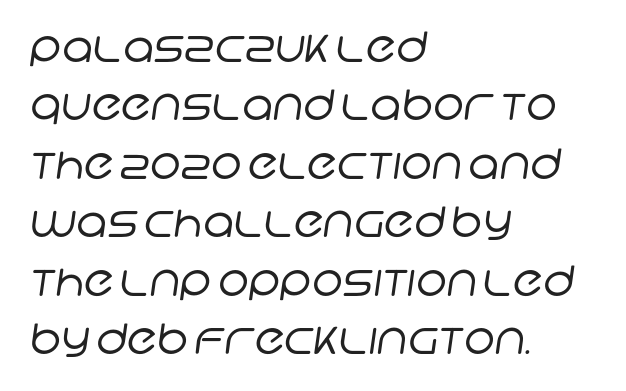
Q: Is the text bold? A: No.
Q: Is the typeface a serif or a sans-serif typeface? A: Sans-serif.
Q: Is the text underlined? A: No.
Q: How is the paragraph aligned? A: Left-aligned.
Q: Is the spacing between letters normal or unusually wide? A: Normal.
Q: Is the spacing between lines tight, normal or loose? A: Normal.
Q: Width (condensed, normal, or wide)? A: Normal.
Q: Stroke contrast? A: Low.
Q: x-height? A: Large.
Q: Monospaced? A: No.
